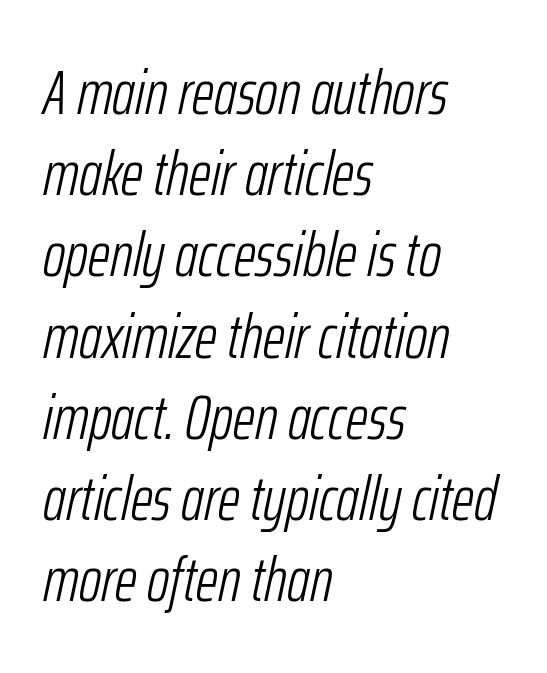
The image shows 62 px light, condensed type, italic (leaning right); set left-aligned, normal line spacing (1.31x), normal letter spacing, not underlined; low stroke contrast and a medium x-height.
